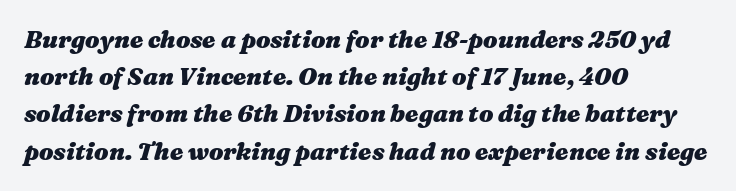
Between one letter and the next there's only the usual sliver of space. The block of text has a typical density, with ordinary space between rows. This sample is left-justified, so line endings fall wherever the words run out. Beneath every word, the page is bare. A typesetter would mark this as italic.
